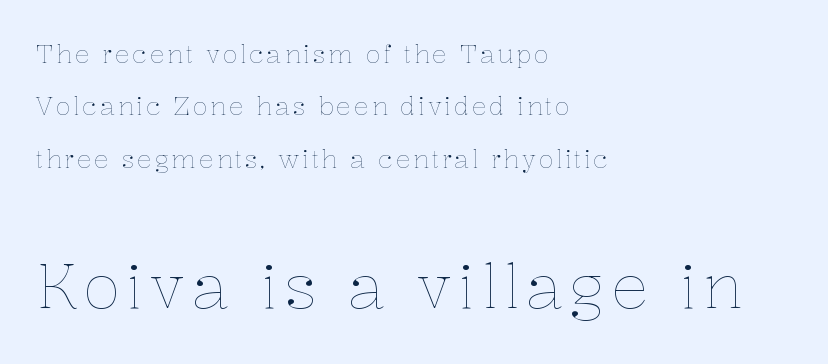
The image shows 62 px thin type, upright; set left-aligned, loose line spacing (2.1x), not underlined; the second (bottom) block is 2.48x larger; low stroke contrast and a medium x-height.
